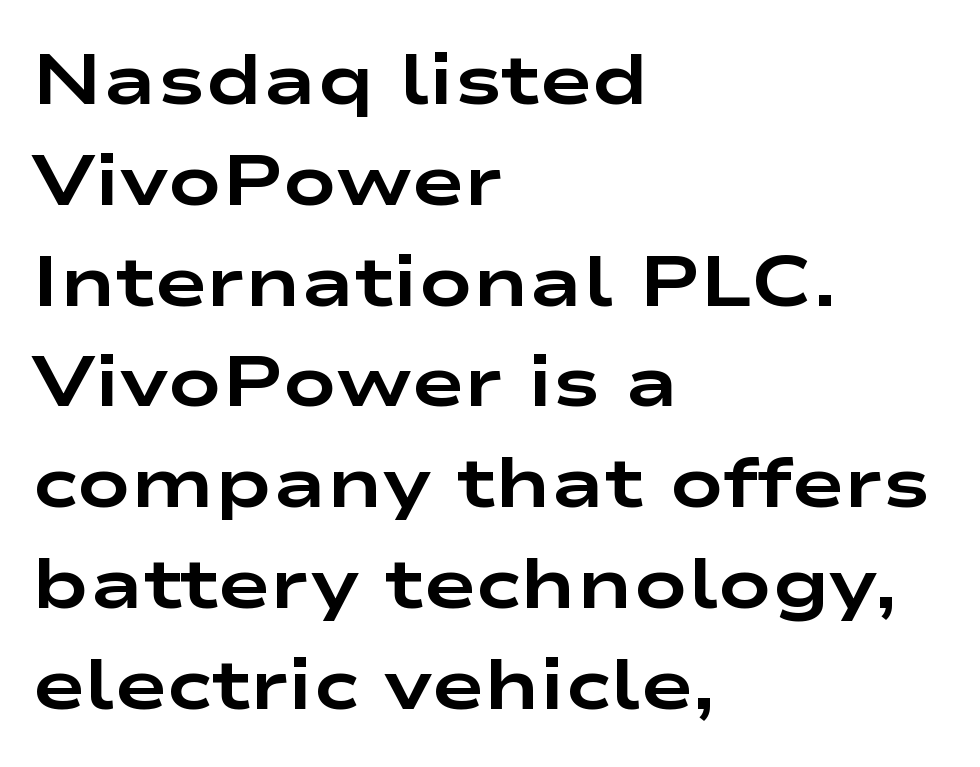
The image shows 71 px bold, wide sans-serif type, upright; set left-aligned, normal line spacing (1.42x), normal letter spacing, not underlined; low stroke contrast and a medium x-height.
